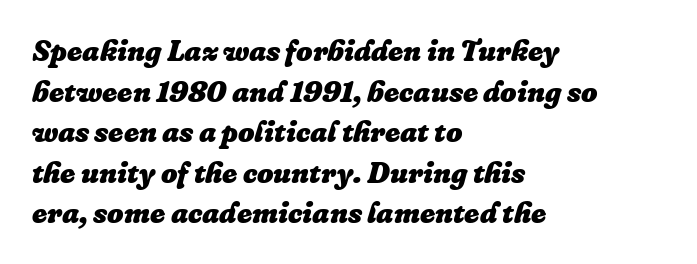
Q: Is the text bold? A: Yes.
Q: Is the text italic (slanted)? A: Yes, it leans right by about 16 degrees.
Q: Is the text underlined? A: No.
Q: How is the paragraph aligned? A: Left-aligned.
Q: Is the spacing between letters normal or unusually wide? A: Normal.
Q: Is the spacing between lines tight, normal or loose? A: Normal.
Q: Width (condensed, normal, or wide)? A: Normal.
Q: Stroke contrast? A: Low.
Q: x-height? A: Medium.
Q: Monospaced? A: No.
